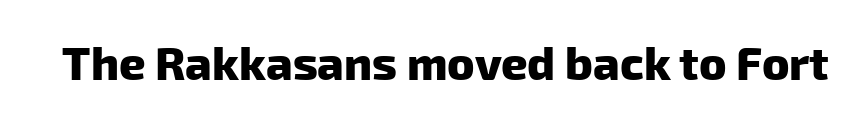
Q: Is the text bold? A: Yes.
Q: Is the typeface a serif or a sans-serif typeface? A: Sans-serif.
Q: Is the text underlined? A: No.
Q: Is the spacing between letters normal or unusually wide? A: Normal.
Q: Width (condensed, normal, or wide)? A: Normal.
Q: Stroke contrast? A: Low.
Q: x-height? A: Medium.
Q: Monospaced? A: No.
